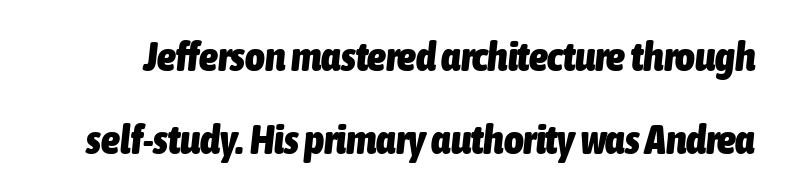
Summary of weight: heavy, a full bold. The space beneath each line is pristine and unruled. This sample uses plain, unmodified letter spacing. Whoever set this chose breathing room over compactness in the vertical rhythm.
